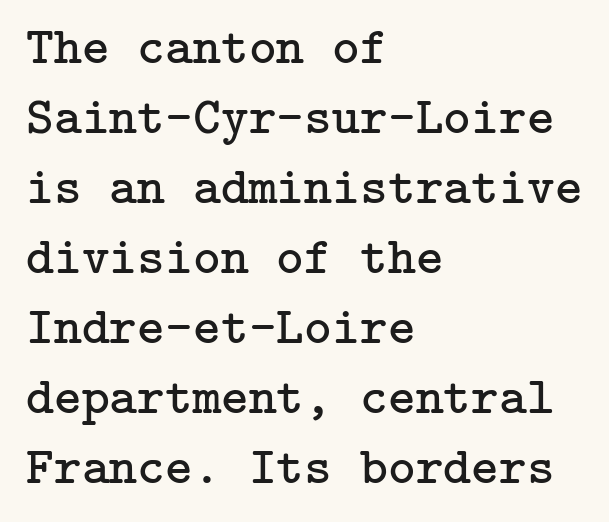
The image shows 53 px regular-weight serif type, upright; set left-aligned, normal line spacing (1.32x), normal letter spacing, not underlined; low stroke contrast and a medium x-height.
